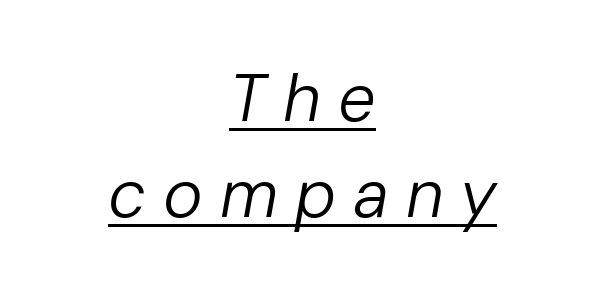
Short note: letters widely spaced. Every word sits above its own underline. Horizontal alignment here is central, giving a formal, balanced look. Unbolded letterforms with no extra heft. Each letter keeps its own natural width here, so spacing adapts to shape. Quick note: interline space is typical.
